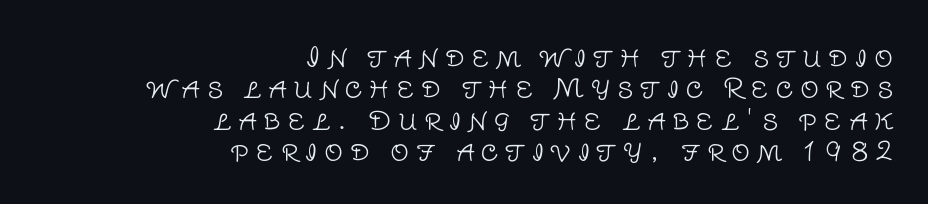
{"bold": "no", "underline": "no", "align": "right", "line_spacing_ratio": 1.21, "letter_spacing": "wide", "letter_spacing_em": 0.27, "glyph_px": 26}
